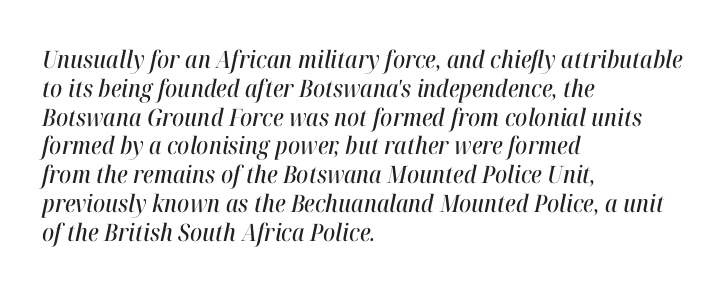
{"italic": "yes", "lean": "right", "slant_degrees": 12, "underline": "no", "align": "left", "line_spacing_ratio": 1.2, "letter_spacing": "normal", "letter_spacing_em": 0.0, "glyph_px": 24}
